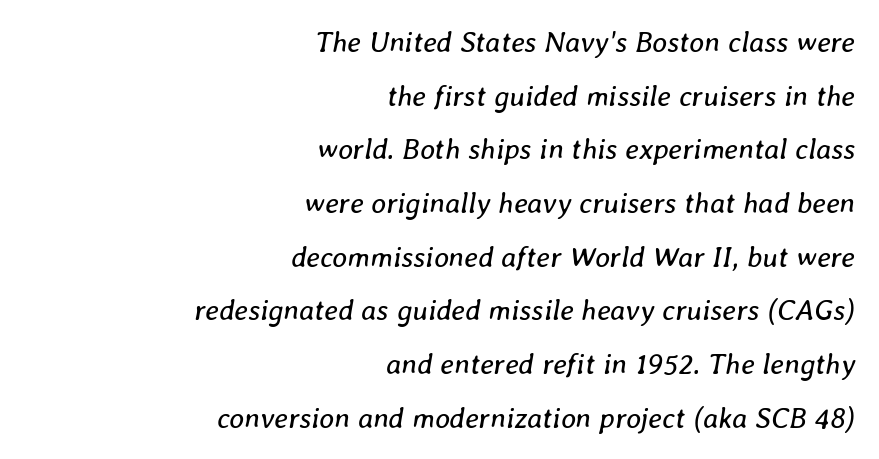
Q: Is the text bold? A: No.
Q: Is the text italic (slanted)? A: Yes, it leans right by about 8 degrees.
Q: Is the text underlined? A: No.
Q: How is the paragraph aligned? A: Right-aligned.
Q: Is the spacing between letters normal or unusually wide? A: Normal.
Q: Width (condensed, normal, or wide)? A: Normal.
Q: Stroke contrast? A: Low.
Q: x-height? A: Medium.
Q: Monospaced? A: No.
